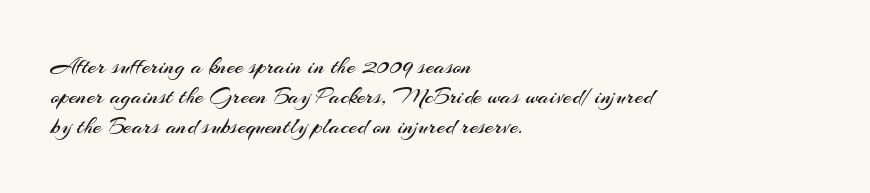
{"bold": "no", "underline": "no", "align": "left", "line_spacing_ratio": 1.24, "letter_spacing": "normal", "letter_spacing_em": 0.0, "glyph_px": 24}
